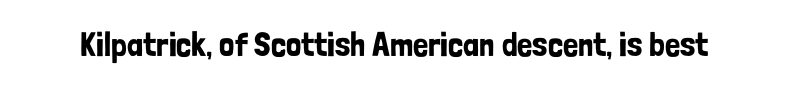
Here the designer chose a conventional face with non-uniform glyph widths. Descenders hang freely into open space. Spacing between characters is what you'd get straight out of the box. Every stem runs plumb, perpendicular to the baseline.
